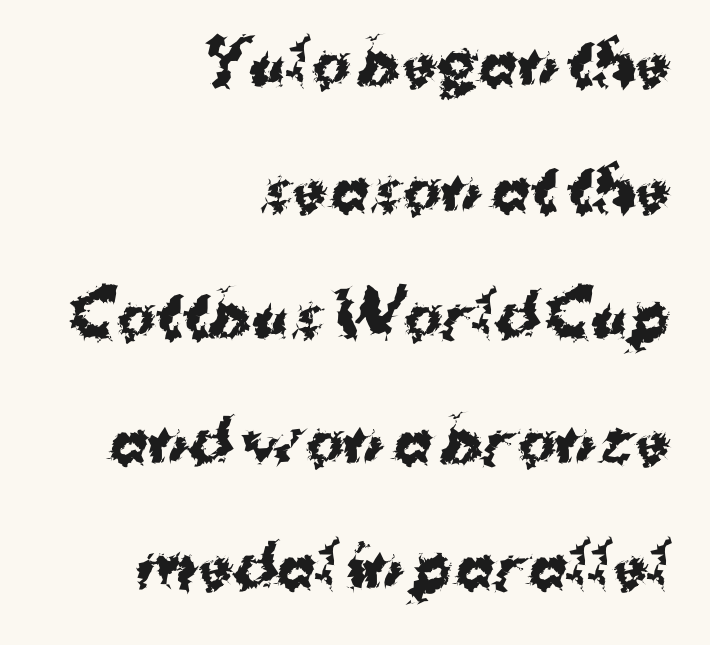
Bare-footed words on every line. The text block is weighted toward the right margin, trailing off unevenly leftward. Regarding leading, the lines here are spaced well apart. Default kerning and tracking; the words read as compact shapes.
